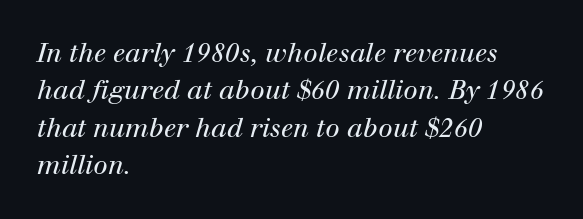
{"italic": "yes", "lean": "right", "slant_degrees": 12, "bold": "no", "underline": "no", "align": "left", "line_spacing": "normal", "line_spacing_ratio": 1.44, "letter_spacing": "normal", "letter_spacing_em": 0.0, "glyph_px": 26}
